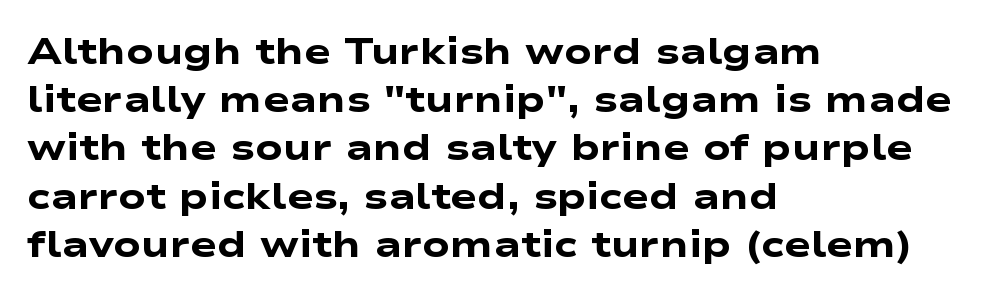
{"serif": "no", "bold": "yes", "weight": "heavy", "width": "wide", "stroke_contrast": "low", "x_height": "medium", "monospaced": "no", "underline": "no", "align": "left", "line_spacing": "normal", "line_spacing_ratio": 1.34, "letter_spacing": "normal", "letter_spacing_em": 0.0, "glyph_px": 36}
